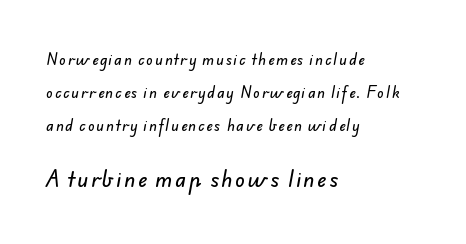
The image shows 20 px text type; set left-aligned, loose line spacing (2.36x), not underlined; the second (bottom) block is 1.43x larger.
